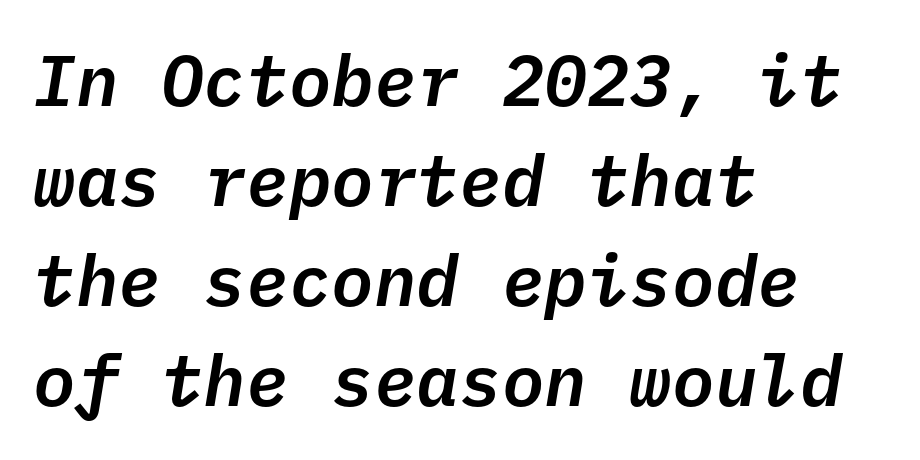
This sample uses plain, unmodified letter spacing. Horizontal bands of white between lines are of average thickness. The area under the type is left untouched. The face used here has a pronounced slope to its letters. Where is the straight margin? On the left.
